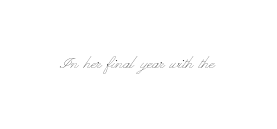
Short note: letters normally spaced. The weight would be labelled regular, book, light, or lighter still. Lines of text with bare space underneath.
